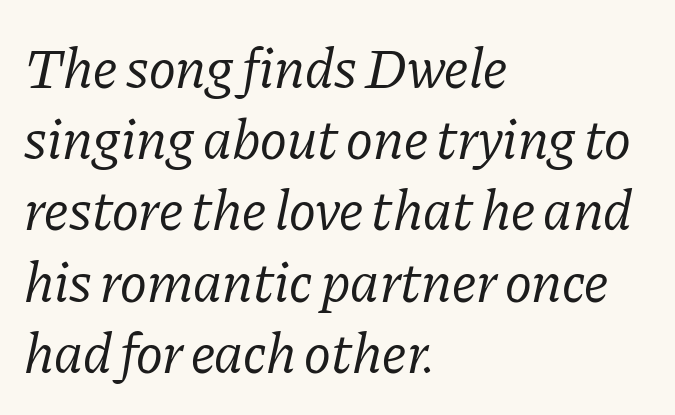
Would a proofreader flag this as italicized? Yes. Compared with a centered layout, this one pins lines to the left instead. Short note: letters normally spaced. Counters stay open thanks to moderate or lighter strokes. Check where the strokes stop: tiny serifs finish them off.
